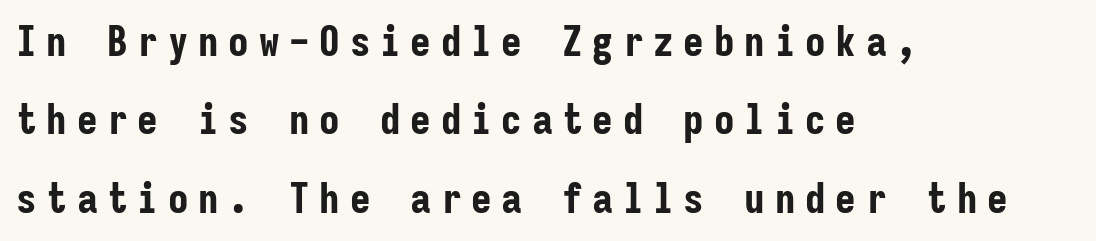
Q: Is the text bold? A: Yes.
Q: Is the text italic (slanted)? A: No, it is upright.
Q: Is the typeface a serif or a sans-serif typeface? A: Sans-serif.
Q: Is the text underlined? A: No.
Q: How is the paragraph aligned? A: Left-aligned.
Q: Is the spacing between letters normal or unusually wide? A: Unusually wide.
Q: Is the spacing between lines tight, normal or loose? A: Loose.
Q: Width (condensed, normal, or wide)? A: Condensed.
Q: Stroke contrast? A: Low.
Q: x-height? A: Medium.
Q: Monospaced? A: Yes.
